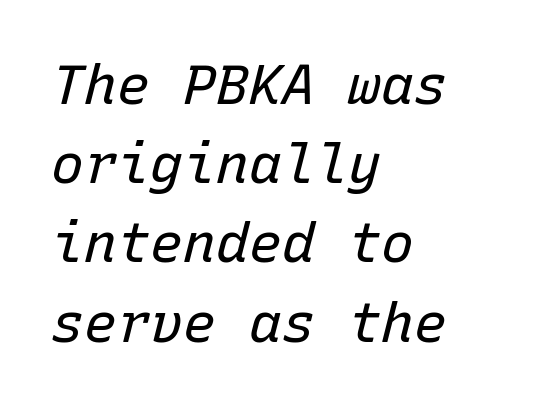
Q: Is the text bold? A: No.
Q: Is the text italic (slanted)? A: Yes, it leans right by about 15 degrees.
Q: Is the text underlined? A: No.
Q: How is the paragraph aligned? A: Left-aligned.
Q: Is the spacing between letters normal or unusually wide? A: Normal.
Q: Is the spacing between lines tight, normal or loose? A: Normal.
Q: Width (condensed, normal, or wide)? A: Normal.
Q: Stroke contrast? A: Low.
Q: x-height? A: Medium.
Q: Monospaced? A: Yes.
